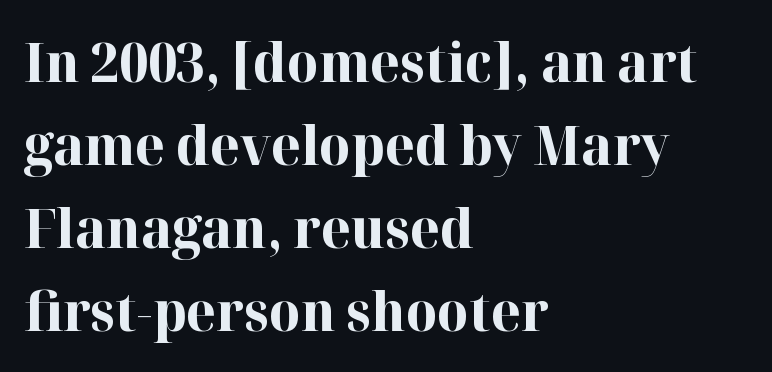
Q: Is the text bold? A: Yes.
Q: Is the text italic (slanted)? A: No, it is upright.
Q: Is the typeface a serif or a sans-serif typeface? A: Serif.
Q: Is the text underlined? A: No.
Q: How is the paragraph aligned? A: Left-aligned.
Q: Is the spacing between letters normal or unusually wide? A: Normal.
Q: Is the spacing between lines tight, normal or loose? A: Normal.
Q: Width (condensed, normal, or wide)? A: Normal.
Q: Stroke contrast? A: High.
Q: x-height? A: Medium.
Q: Monospaced? A: No.
